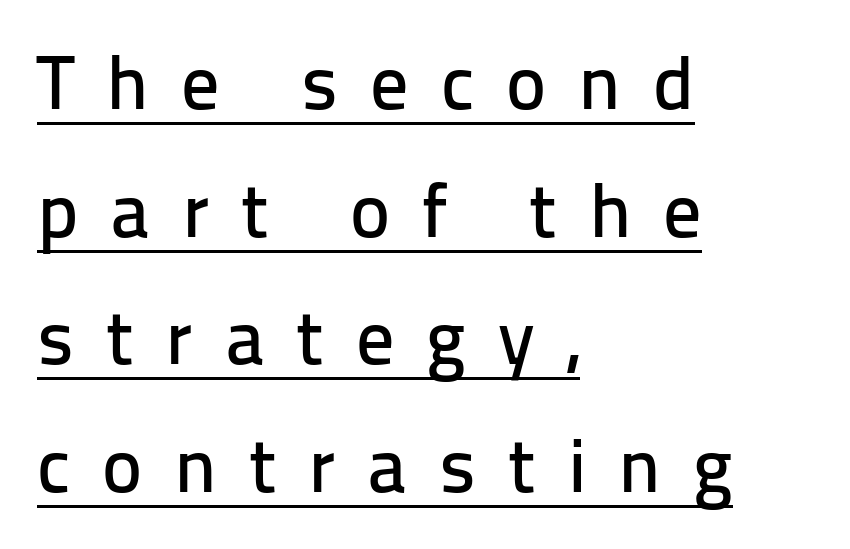
{"serif": "no", "italic": "no", "width": "normal", "stroke_contrast": "low", "x_height": "medium", "monospaced": "no", "underline": "yes", "align": "left", "line_spacing": "normal", "line_spacing_ratio": 1.68, "letter_spacing": "wide", "letter_spacing_em": 0.42, "glyph_px": 76}
